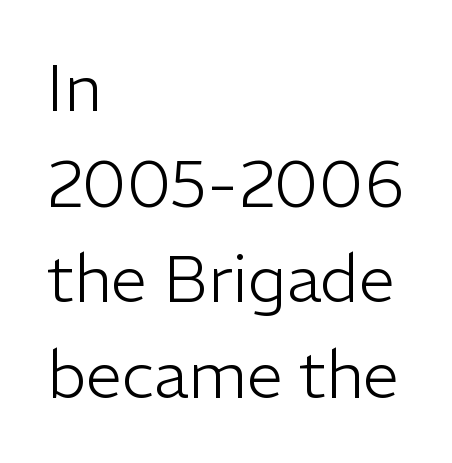
Q: Is the text bold? A: No.
Q: Is the text italic (slanted)? A: No, it is upright.
Q: Is the typeface a serif or a sans-serif typeface? A: Sans-serif.
Q: Is the text underlined? A: No.
Q: How is the paragraph aligned? A: Left-aligned.
Q: Is the spacing between letters normal or unusually wide? A: Normal.
Q: Is the spacing between lines tight, normal or loose? A: Normal.
Q: Width (condensed, normal, or wide)? A: Normal.
Q: Stroke contrast? A: Low.
Q: x-height? A: Medium.
Q: Monospaced? A: No.
